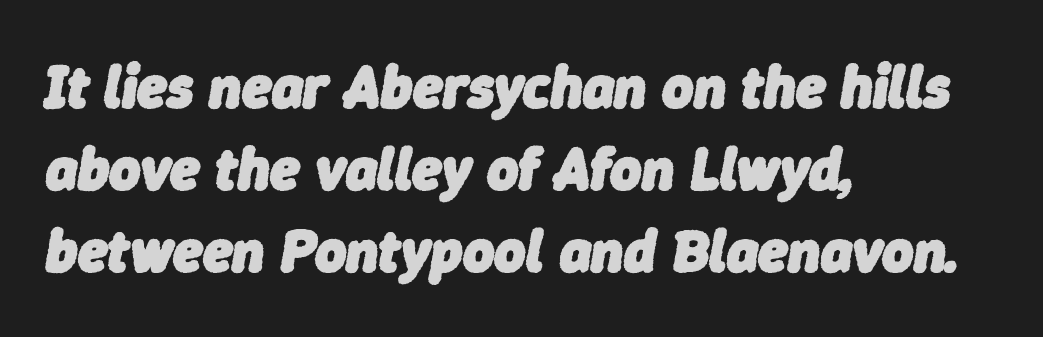
The image shows 60 px heavy type, italic (leaning right); set left-aligned, normal line spacing (1.37x), normal letter spacing, not underlined; low stroke contrast and a medium x-height.
